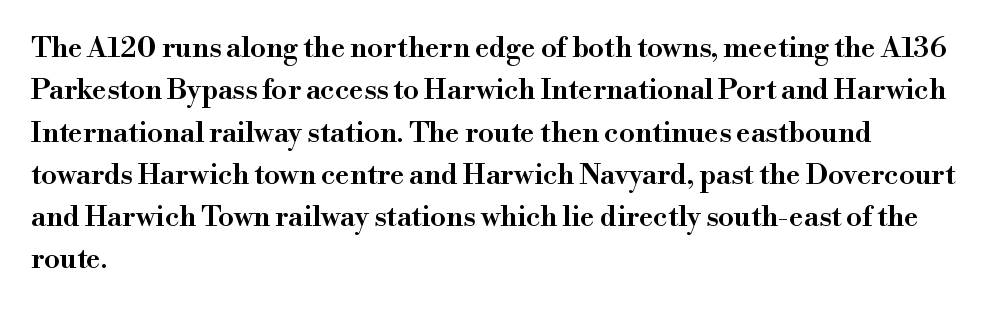
The passage shown is typeset with a serif family. The horizontal fit of the characters is conventional and even. The passage shown is not underscored anywhere. The lettering stays uniformly vertical, giving the passage a roman look. The typesetting leans somewhat heavy: a semibold. A typesetter would call this leading conventional body-copy spacing.
